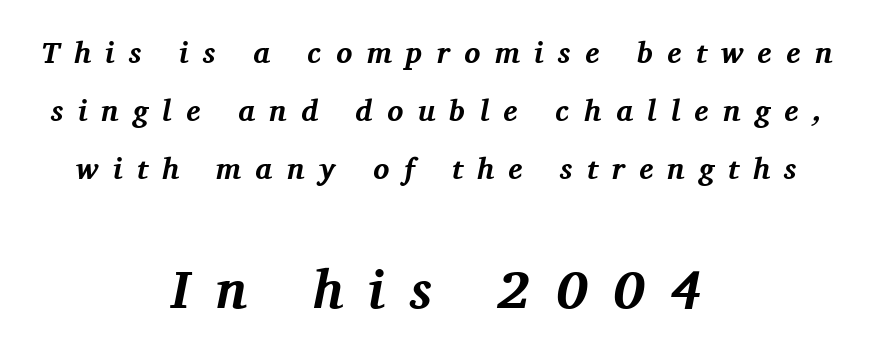
{"serif": "yes", "italic": "yes", "lean": "right", "slant_degrees": 11, "bold": "yes", "weight": "bold", "width": "normal", "stroke_contrast": "medium", "x_height": "medium", "monospaced": "no", "underline": "no", "align": "center", "line_spacing": "loose", "line_spacing_ratio": 1.94, "letter_spacing": "wide", "letter_spacing_em": 0.48, "larger_block": "second", "size_ratio": 1.77, "glyph_px": 53}
